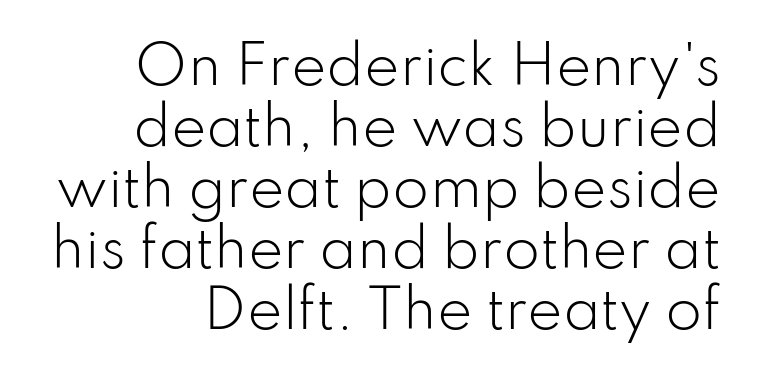
The image shows 53 px light sans-serif type, upright; set right-aligned, tight line spacing (1.15x), normal letter spacing, not underlined; low stroke contrast and a small x-height.
